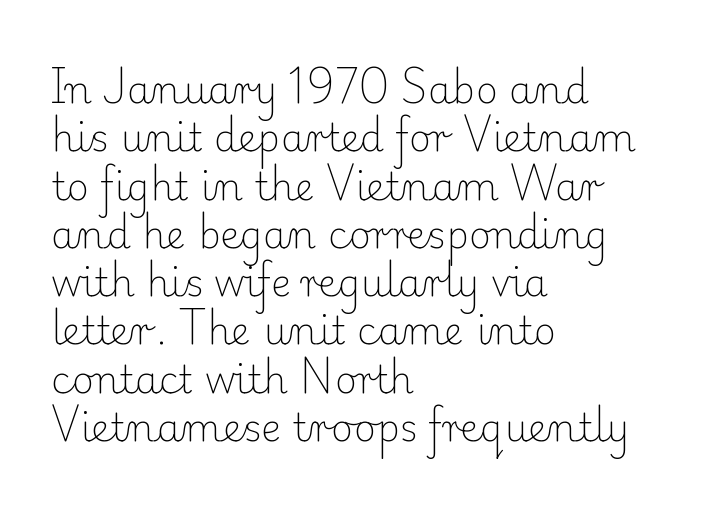
Lines of text with bare space underneath. Looks like regular typesetting: each glyph gets only the width it needs. Typographically, this falls in the serif category. Vertical stems look standard width or narrower in stroke. When letters stand straight like this, we call the style roman or upright. Notice how the passage keeps a crisp vertical edge on the left only.
